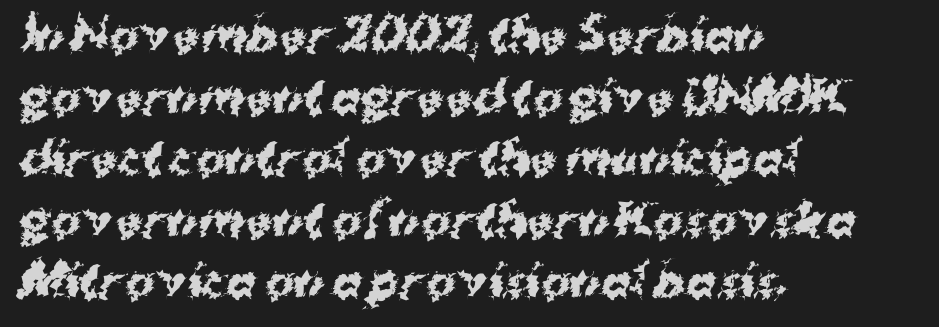
Q: Is the text bold? A: Yes.
Q: Is the typeface a serif or a sans-serif typeface? A: Sans-serif.
Q: Is the text underlined? A: No.
Q: How is the paragraph aligned? A: Left-aligned.
Q: Is the spacing between letters normal or unusually wide? A: Normal.
Q: Is the spacing between lines tight, normal or loose? A: Normal.
Q: Width (condensed, normal, or wide)? A: Normal.
Q: Stroke contrast? A: Medium.
Q: x-height? A: Medium.
Q: Monospaced? A: No.
